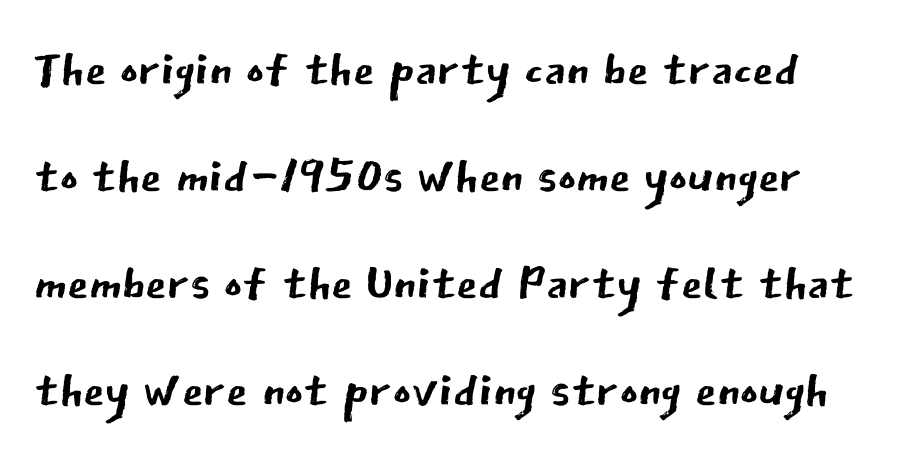
The image shows 69 px regular-weight sans-serif type, upright; set normal line spacing (1.55x), normal letter spacing, not underlined; low stroke contrast and a medium x-height.
